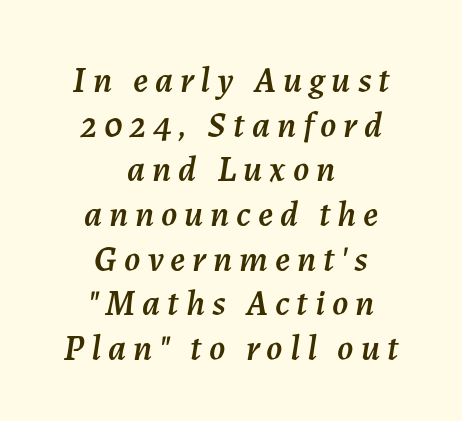
The image shows 36 px text type, italic (leaning right); set centered, line spacing 1.24x, not underlined; medium stroke contrast and a medium x-height.
